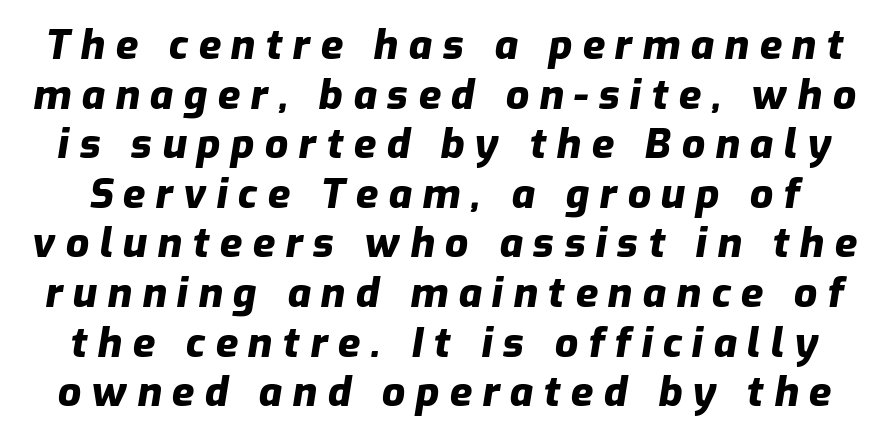
The image shows 41 px heavy type, italic (leaning right); set line spacing 1.21x, unusually wide letter spacing (+0.25 em), not underlined; low stroke contrast and a medium x-height.
